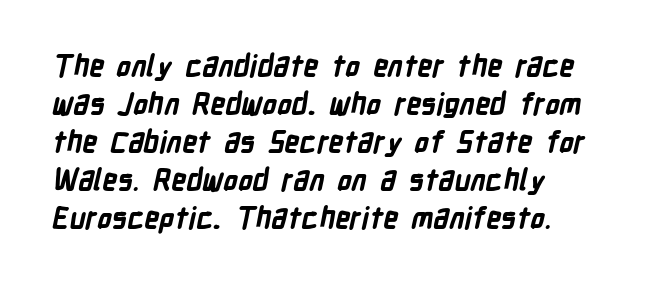
Q: Is the text bold? A: Yes.
Q: Is the typeface a serif or a sans-serif typeface? A: Sans-serif.
Q: Is the text underlined? A: No.
Q: How is the paragraph aligned? A: Left-aligned.
Q: Is the spacing between letters normal or unusually wide? A: Normal.
Q: Is the spacing between lines tight, normal or loose? A: Normal.
Q: Width (condensed, normal, or wide)? A: Condensed.
Q: Stroke contrast? A: Low.
Q: x-height? A: Medium.
Q: Monospaced? A: No.
